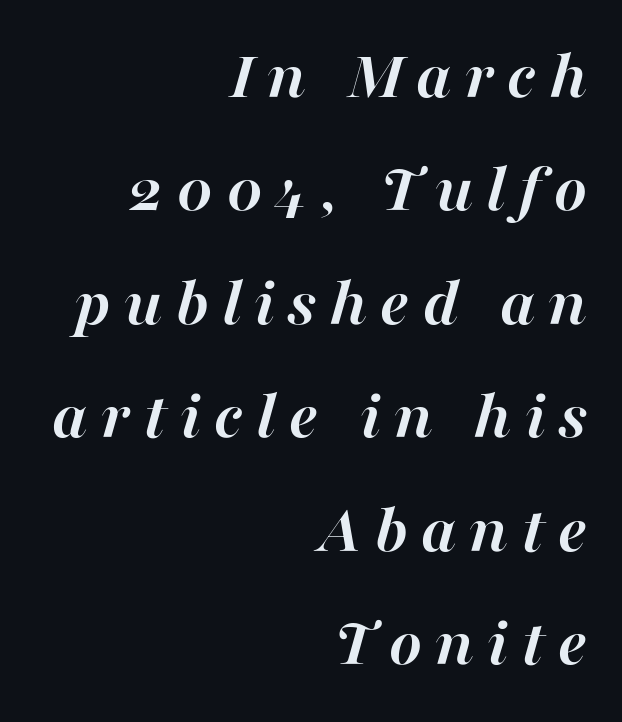
The image shows 70 px semibold type, italic (leaning right); set right-aligned, normal line spacing (1.62x), not underlined; high stroke contrast and a medium x-height.
